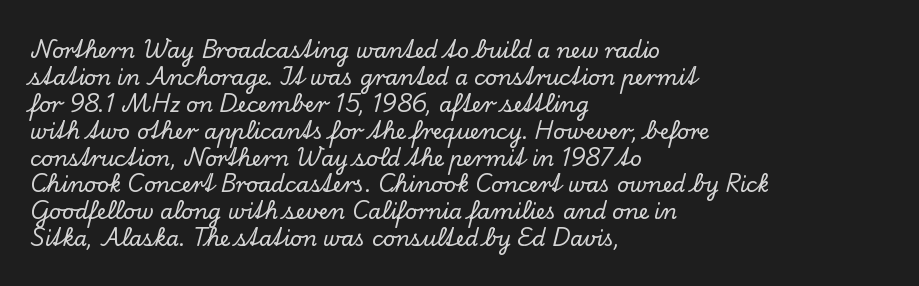
Q: Is the text italic (slanted)? A: Yes.
Q: Is the text underlined? A: No.
Q: How is the paragraph aligned? A: Left-aligned.
Q: Is the spacing between letters normal or unusually wide? A: Normal.
Q: Is the spacing between lines tight, normal or loose? A: Normal.
